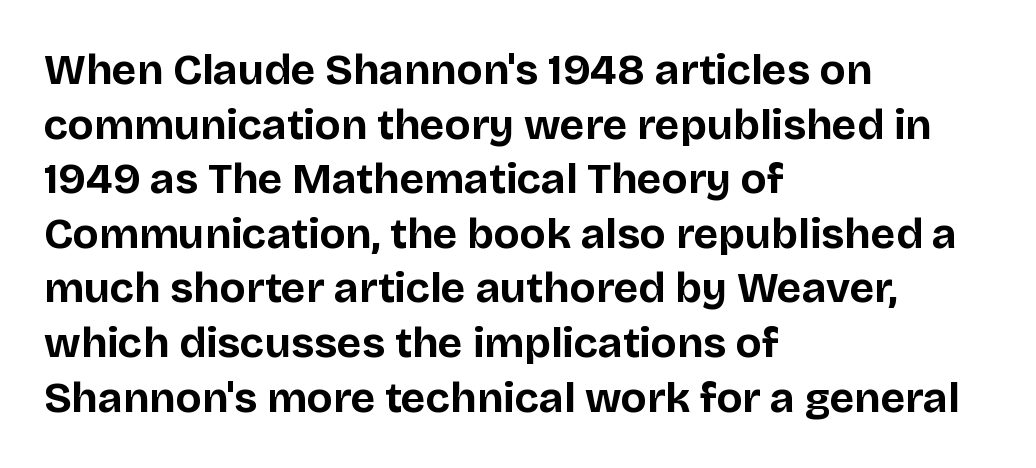
{"serif": "no", "italic": "no", "bold": "yes", "weight": "bold", "width": "normal", "stroke_contrast": "low", "x_height": "large", "monospaced": "no", "underline": "no", "align": "left", "line_spacing": "normal", "line_spacing_ratio": 1.27, "letter_spacing": "normal", "letter_spacing_em": 0.0, "glyph_px": 43}
